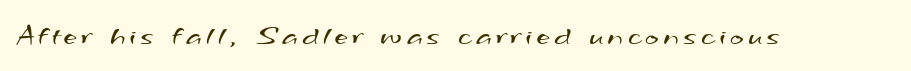
Character widths vary here, with narrow letters taking less room than wide ones. Weight: regular or lighter. Check under the words: just untouched page. What kind of face is this? One without serifs — a sans.
